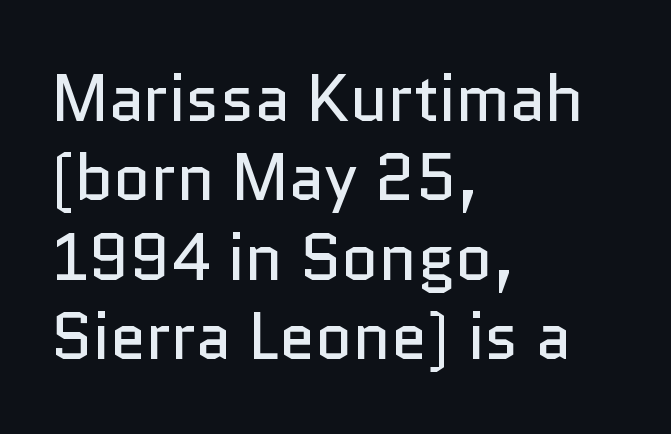
{"serif": "no", "italic": "no", "bold": "no", "weight": "regular", "width": "normal", "stroke_contrast": "low", "x_height": "medium", "monospaced": "no", "underline": "no", "align": "left", "line_spacing_ratio": 1.22, "letter_spacing": "normal", "letter_spacing_em": 0.0, "glyph_px": 65}
